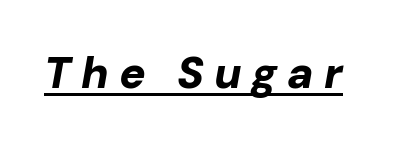
Caption: expanded tracking, letters set apart. Does a line run under the words? Yes, clearly. The face used here is proportionally spaced, like ordinary book or web type. The characters look thick and weighty, a clear bold. The typography opts for an oblique posture over an upright one.
